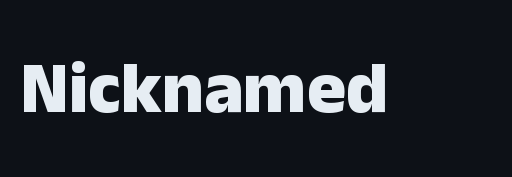
The image shows 73 px heavy sans-serif type, upright; set normal letter spacing, not underlined; low stroke contrast and a medium x-height.
